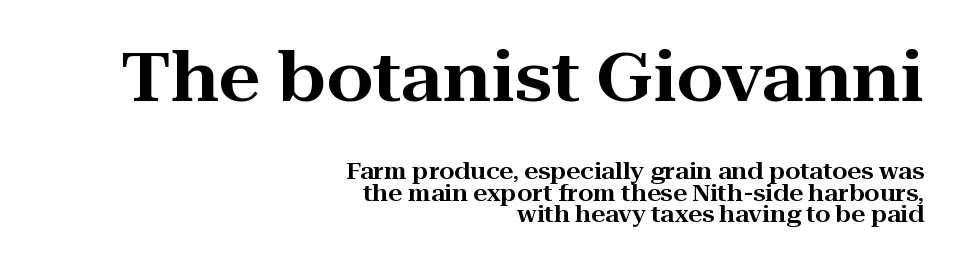
{"serif": "yes", "italic": "no", "width": "wide", "stroke_contrast": "high", "x_height": "medium", "monospaced": "no", "underline": "no", "align": "right", "line_spacing": "tight", "line_spacing_ratio": 0.99, "letter_spacing": "normal", "letter_spacing_em": 0.0, "larger_block": "first", "size_ratio": 3.05, "glyph_px": 67}
